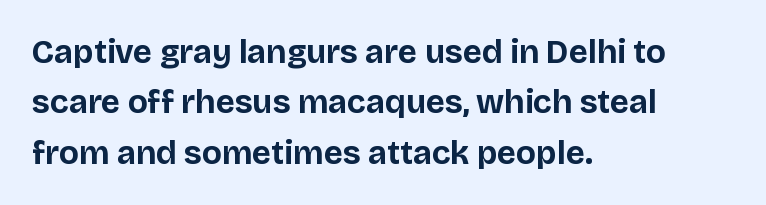
Compared with typical paragraphs, the rows here are spaced about the same. This sample has the flowing, uneven cadence of proportional lettering. The face used here has the dense, thick strokes of a bold. No italicization has been applied; the sample stays upright.
